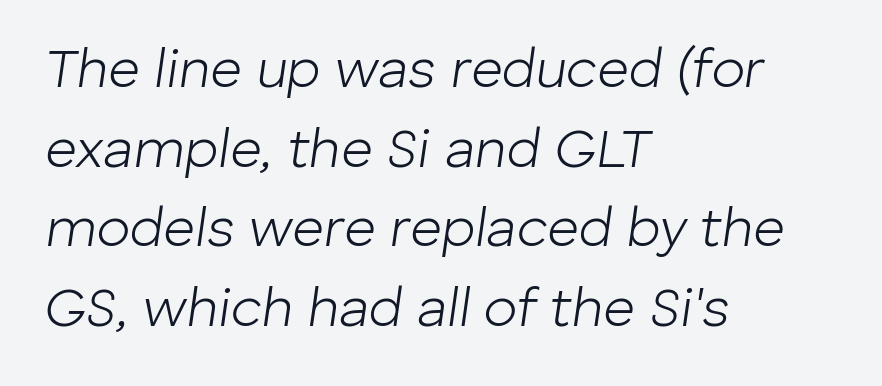
The image shows 55 px light type, italic (leaning right); set left-aligned, normal line spacing (1.45x), normal letter spacing, not underlined; low stroke contrast and a medium x-height.
